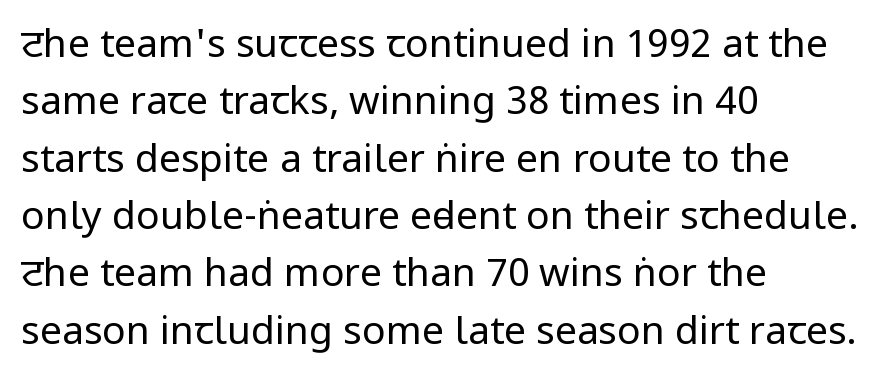
The image shows 39 px regular-weight, condensed sans-serif type, upright; set left-aligned, normal line spacing (1.47x), normal letter spacing, not underlined; low stroke contrast and a large x-height.
